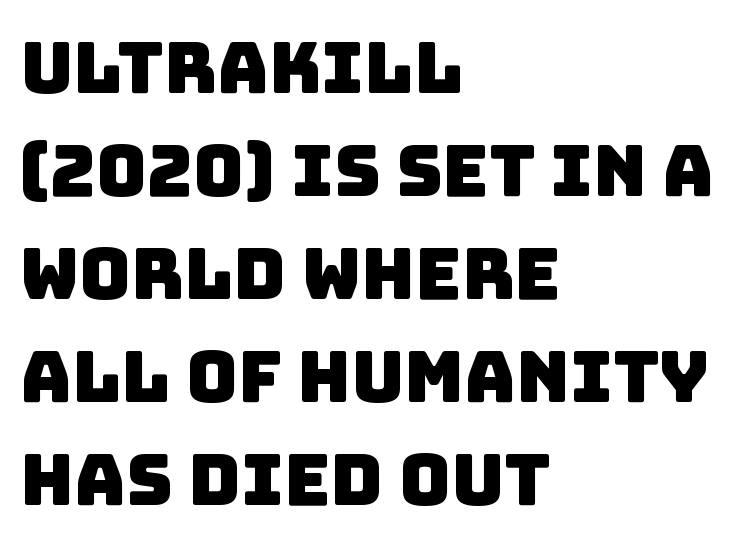
Proportional: the letters do not fall into vertical columns. Is there much room between lines? A standard amount, neither cramped nor airy. Classification — sans serif. Caption: multi-line text, flush left, ragged right. Compared with typical body copy, the letter spacing here is the same.
